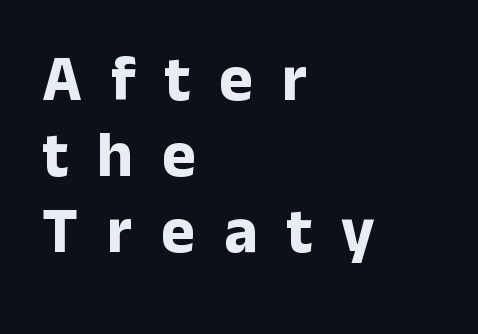
Q: Is the text bold? A: Yes.
Q: Is the text italic (slanted)? A: No, it is upright.
Q: Is the typeface a serif or a sans-serif typeface? A: Sans-serif.
Q: Is the text underlined? A: No.
Q: How is the paragraph aligned? A: Left-aligned.
Q: Is the spacing between letters normal or unusually wide? A: Unusually wide.
Q: Width (condensed, normal, or wide)? A: Normal.
Q: Stroke contrast? A: Low.
Q: x-height? A: Medium.
Q: Monospaced? A: No.
